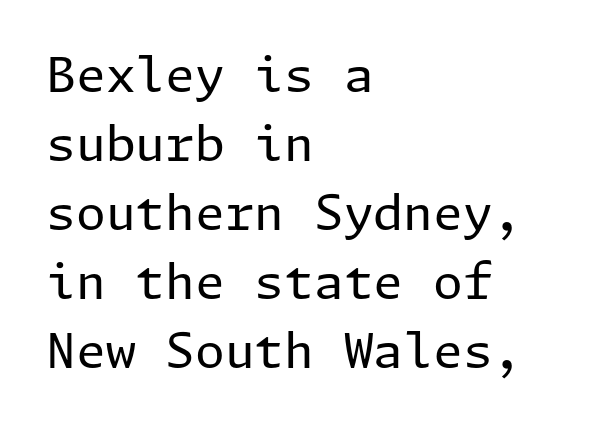
Q: Is the text bold? A: No.
Q: Is the text italic (slanted)? A: No, it is upright.
Q: Is the typeface a serif or a sans-serif typeface? A: Sans-serif.
Q: Is the text underlined? A: No.
Q: How is the paragraph aligned? A: Left-aligned.
Q: Is the spacing between letters normal or unusually wide? A: Normal.
Q: Is the spacing between lines tight, normal or loose? A: Normal.
Q: Width (condensed, normal, or wide)? A: Normal.
Q: Stroke contrast? A: Low.
Q: x-height? A: Medium.
